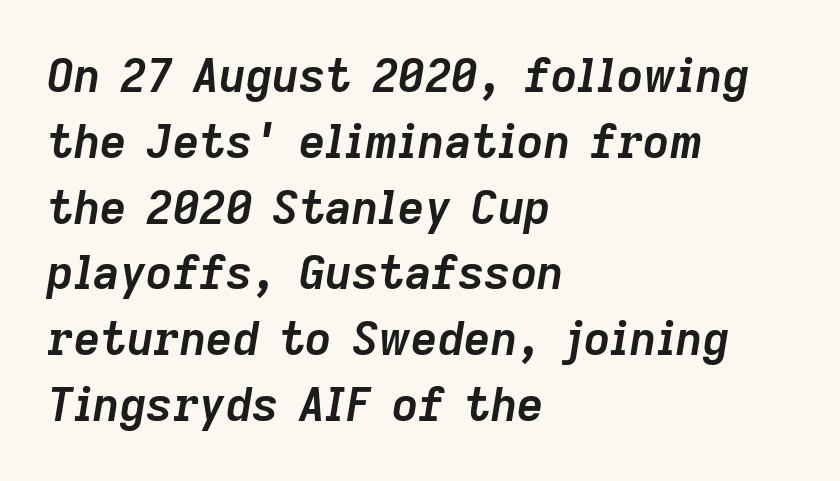
{"italic": "yes", "lean": "right", "slant_degrees": 9, "bold": "yes", "weight": "semibold", "width": "normal", "stroke_contrast": "low", "x_height": "medium", "monospaced": "no", "underline": "no", "align": "left", "line_spacing": "normal", "line_spacing_ratio": 1.43, "letter_spacing": "normal", "letter_spacing_em": 0.0, "glyph_px": 46}
